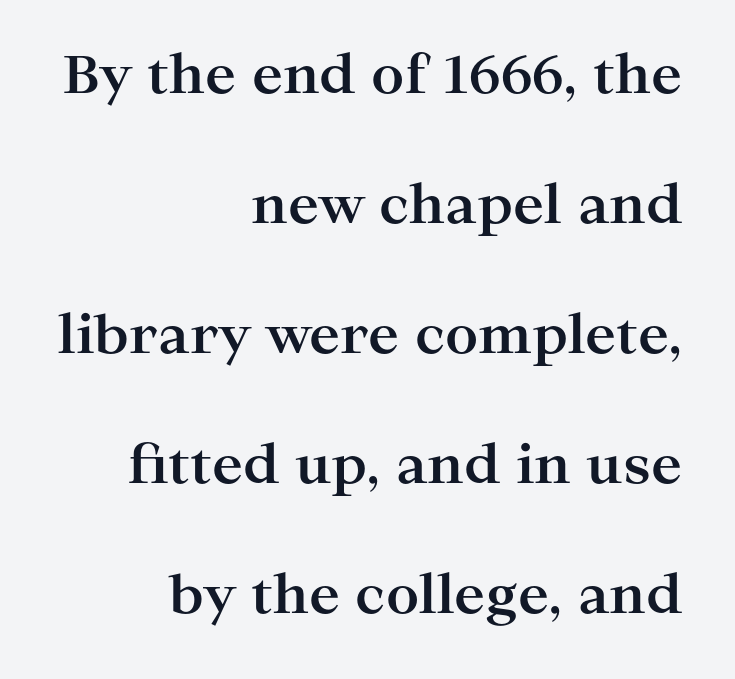
The image shows 52 px bold, wide serif type, upright; set right-aligned, loose line spacing (2.5x), normal letter spacing, not underlined; high stroke contrast and a medium x-height.
